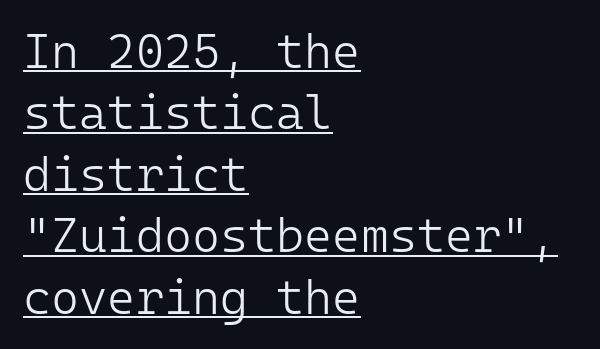
{"serif": "no", "italic": "no", "bold": "no", "weight": "light", "width": "normal", "stroke_contrast": "low", "x_height": "medium", "monospaced": "yes", "underline": "yes", "align": "left", "line_spacing": "normal", "line_spacing_ratio": 1.28, "letter_spacing": "normal", "letter_spacing_em": 0.0, "glyph_px": 48}
